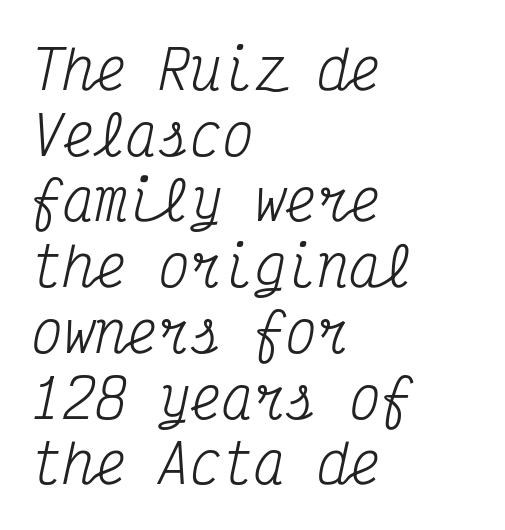
Clear beneath every line of the passage. The strokes are not fattened; the text isn't bold. Alignment: flush left. The face used here is seriffed, in the tradition of book romans. The passage shown is typed in a monospace face where columns stay perfectly aligned.
